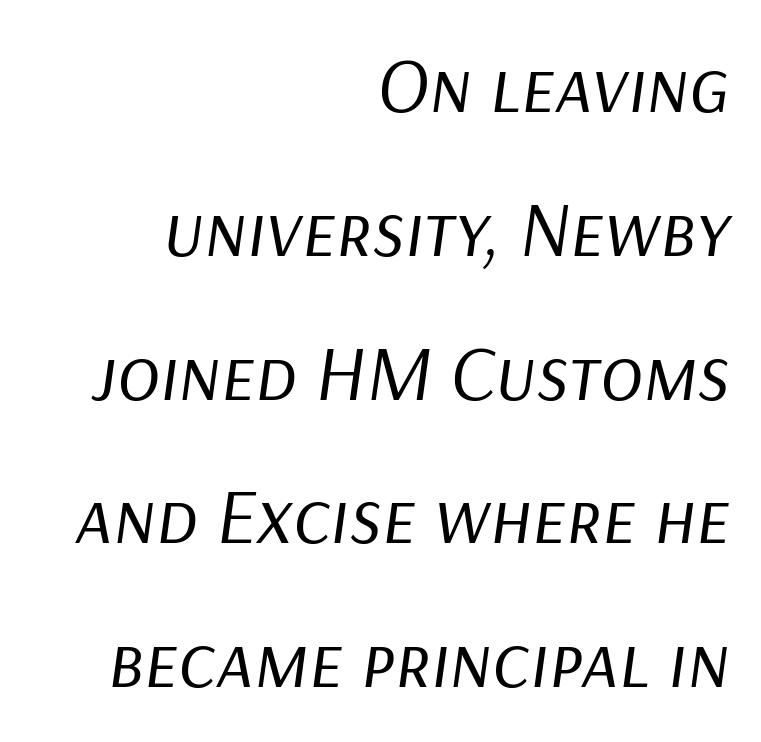
Slant detected: the letters are inclined. A student would call this right alignment; a typographer would say flush right, rag left. Underline: absent. Each letter keeps its own natural width here, so spacing adapts to shape. The letters sit at their default tracking, neither squeezed nor spread.
